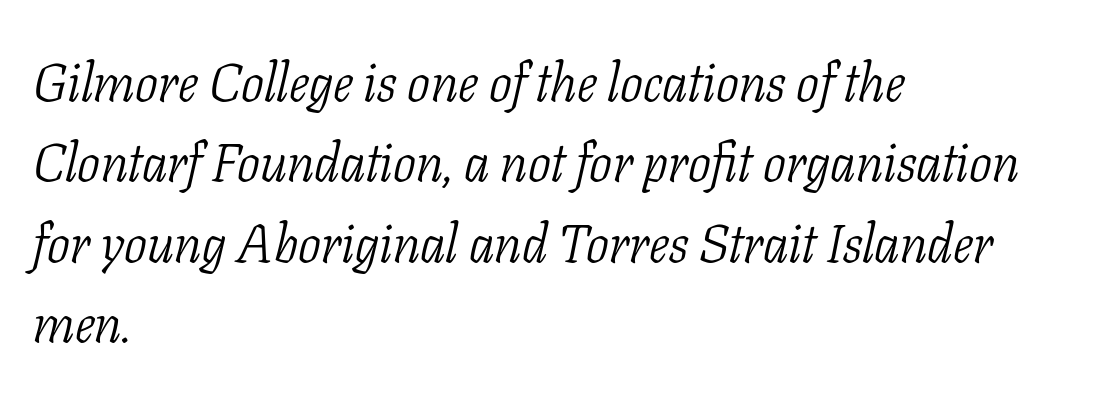
Q: Is the text bold? A: No.
Q: Is the text italic (slanted)? A: Yes, it leans right by about 11 degrees.
Q: Is the typeface a serif or a sans-serif typeface? A: Serif.
Q: Is the text underlined? A: No.
Q: How is the paragraph aligned? A: Left-aligned.
Q: Is the spacing between letters normal or unusually wide? A: Normal.
Q: Is the spacing between lines tight, normal or loose? A: Normal.
Q: Width (condensed, normal, or wide)? A: Condensed.
Q: Stroke contrast? A: Low.
Q: x-height? A: Medium.
Q: Monospaced? A: No.
